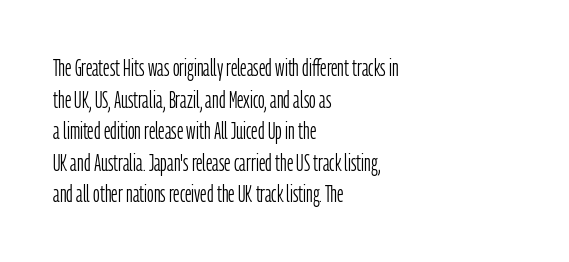
The image shows 23 px text type, upright; set left-aligned, normal line spacing (1.37x), normal letter spacing, not underlined.
